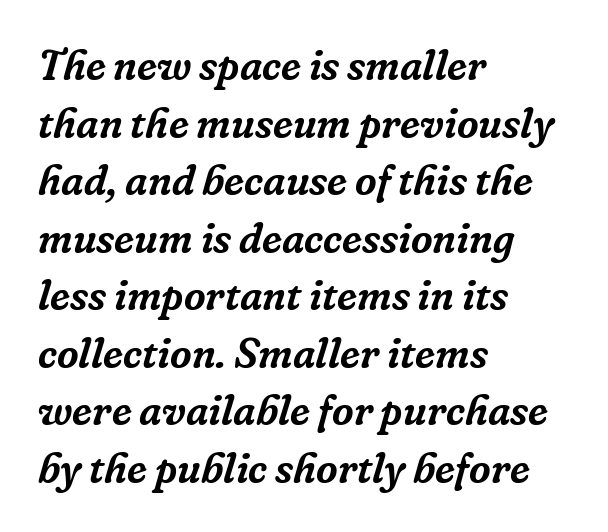
Q: Is the text italic (slanted)? A: Yes, it leans right by about 16 degrees.
Q: Is the typeface a serif or a sans-serif typeface? A: Serif.
Q: Is the text underlined? A: No.
Q: How is the paragraph aligned? A: Left-aligned.
Q: Is the spacing between letters normal or unusually wide? A: Normal.
Q: Is the spacing between lines tight, normal or loose? A: Normal.
Q: Width (condensed, normal, or wide)? A: Normal.
Q: Stroke contrast? A: Low.
Q: x-height? A: Medium.
Q: Monospaced? A: No.
